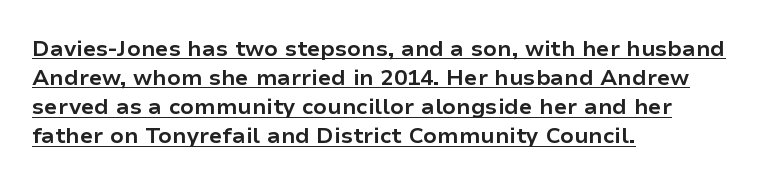
Q: Is the text bold? A: Yes.
Q: Is the text italic (slanted)? A: No, it is upright.
Q: Is the text underlined? A: Yes.
Q: How is the paragraph aligned? A: Left-aligned.
Q: Is the spacing between letters normal or unusually wide? A: Normal.
Q: Is the spacing between lines tight, normal or loose? A: Normal.
